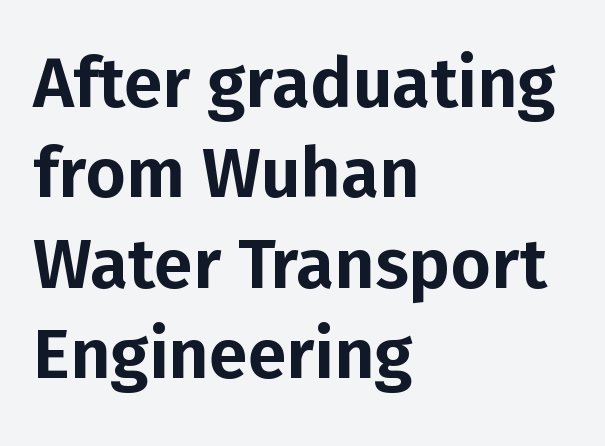
Baseline-to-baseline distance is the conventional proportion of letter height. The rendering uses natural spacing where letterforms have individual widths. No feet cap the strokes, marking this as sans-serif type. The passage shown has conventional tracking throughout.
